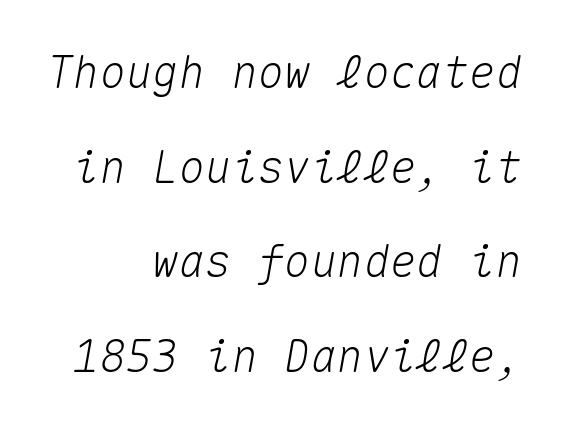
The image shows 44 px text type, italic (leaning right), monospaced; set right-aligned, loose line spacing (2.15x), normal letter spacing, not underlined; medium stroke contrast and a medium x-height.
